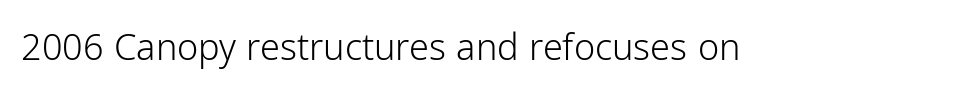
Q: Is the text bold? A: No.
Q: Is the text italic (slanted)? A: No, it is upright.
Q: Is the typeface a serif or a sans-serif typeface? A: Sans-serif.
Q: Is the text underlined? A: No.
Q: Is the spacing between letters normal or unusually wide? A: Normal.
Q: Width (condensed, normal, or wide)? A: Normal.
Q: Stroke contrast? A: Low.
Q: x-height? A: Medium.
Q: Monospaced? A: No.
